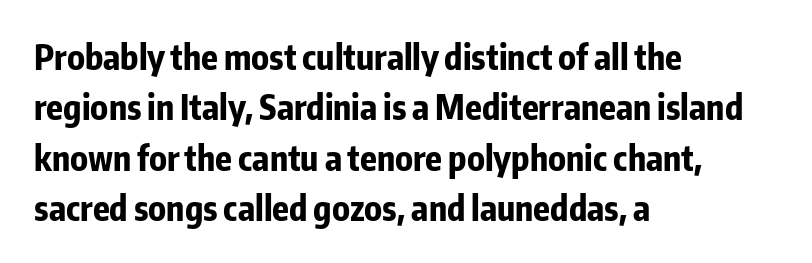
Q: Is the text bold? A: Yes.
Q: Is the text italic (slanted)? A: No, it is upright.
Q: Is the typeface a serif or a sans-serif typeface? A: Sans-serif.
Q: Is the text underlined? A: No.
Q: How is the paragraph aligned? A: Left-aligned.
Q: Is the spacing between letters normal or unusually wide? A: Normal.
Q: Is the spacing between lines tight, normal or loose? A: Normal.
Q: Width (condensed, normal, or wide)? A: Condensed.
Q: Stroke contrast? A: Low.
Q: x-height? A: Medium.
Q: Monospaced? A: No.
